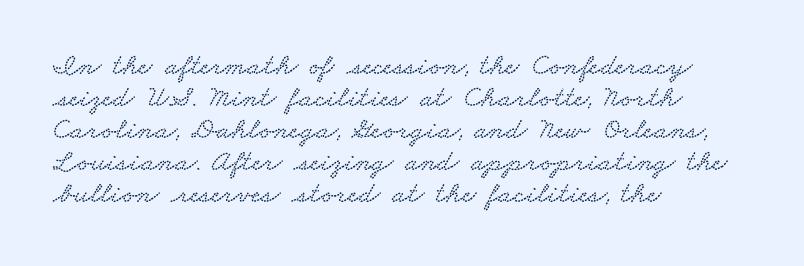
The image shows 30 px wide serif type; set left-aligned, tight line spacing (1.07x), normal letter spacing, not underlined; low stroke contrast and a small x-height.
